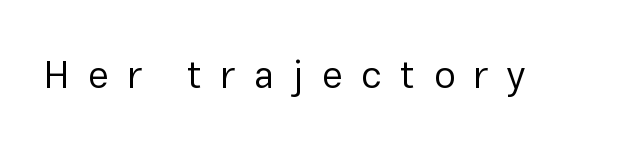
{"serif": "no", "italic": "no", "bold": "no", "weight": "regular", "width": "normal", "stroke_contrast": "low", "x_height": "medium", "monospaced": "no", "underline": "no", "letter_spacing": "wide", "letter_spacing_em": 0.49, "glyph_px": 38}
